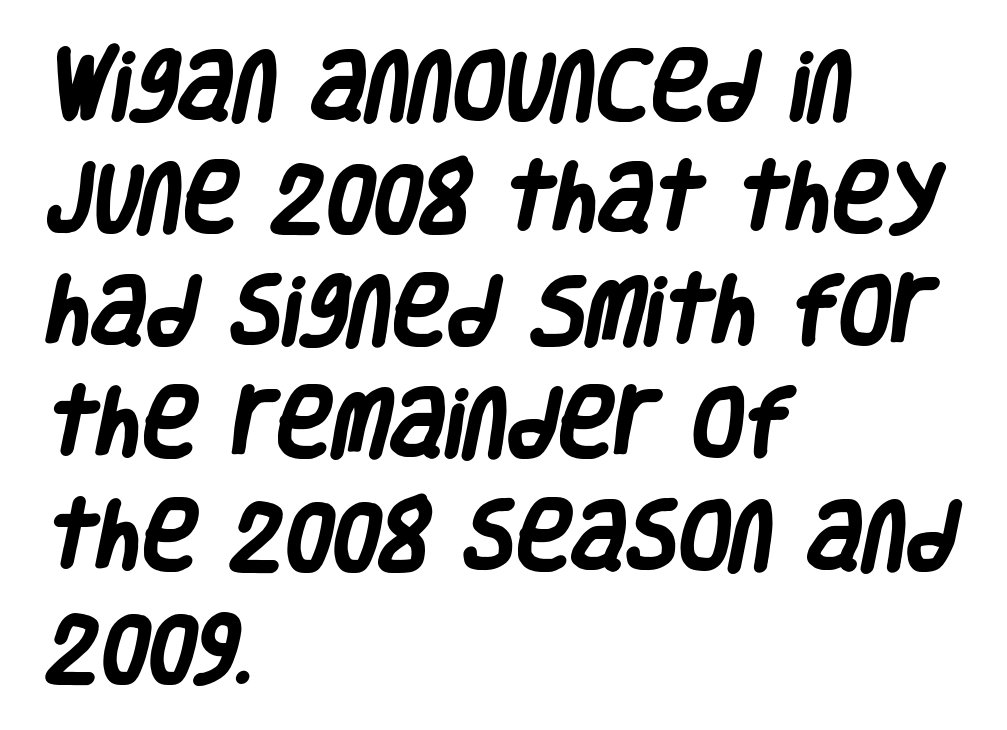
The image shows 76 px heavy, condensed sans-serif type; set left-aligned, normal line spacing (1.48x), normal letter spacing, not underlined; low stroke contrast and a large x-height.
